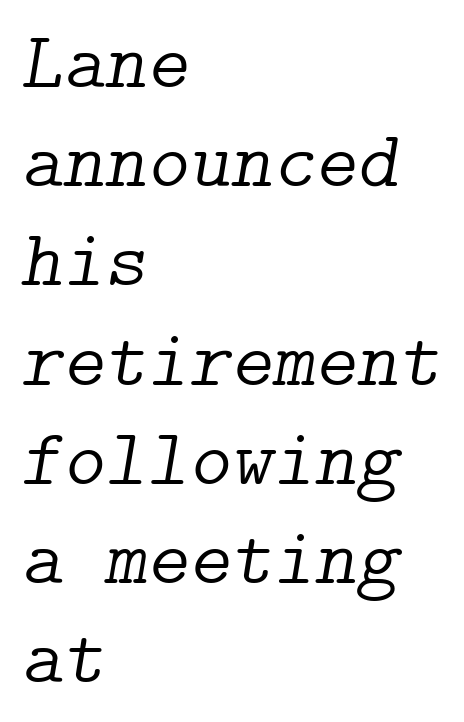
{"serif": "yes", "italic": "yes", "lean": "right", "slant_degrees": 9, "bold": "no", "weight": "light", "width": "normal", "stroke_contrast": "low", "x_height": "medium", "underline": "no", "align": "left", "line_spacing_ratio": 1.24, "letter_spacing": "normal", "letter_spacing_em": 0.0, "glyph_px": 80}
